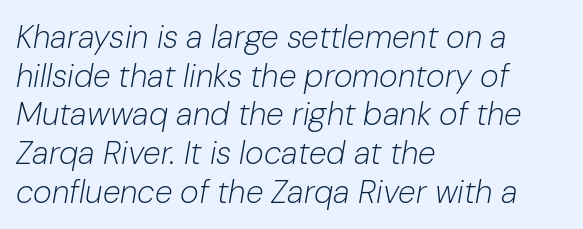
The image shows 32 px light type, italic (leaning right); set left-aligned, line spacing 1.21x, normal letter spacing, not underlined; low stroke contrast and a medium x-height.
